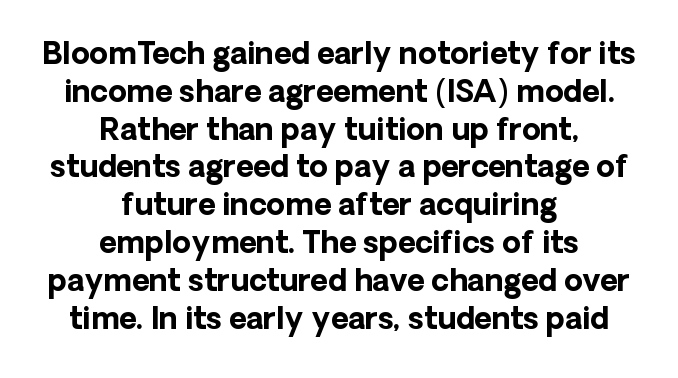
{"serif": "no", "italic": "no", "bold": "yes", "weight": "bold", "width": "normal", "stroke_contrast": "low", "x_height": "medium", "monospaced": "no", "underline": "no", "align": "center", "line_spacing": "normal", "line_spacing_ratio": 1.26, "letter_spacing": "normal", "letter_spacing_em": 0.0, "glyph_px": 30}
